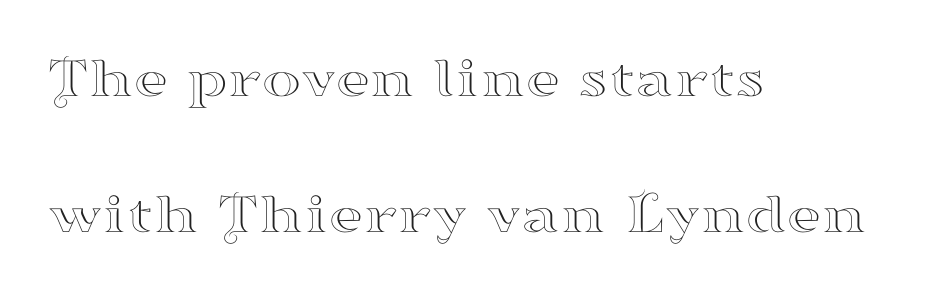
Character widths vary here, with narrow letters taking less room than wide ones. The space beneath each line is pristine and unruled. This sample uses a serif face. The line-height multiplier appears high, well above default. Leftover space on each line is placed entirely after the last word.
